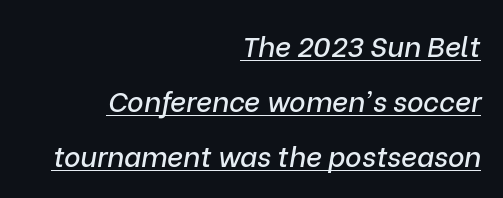
Like a heading marked for emphasis, these lines bear an underscore. The paragraph has a hard right edge and a soft left edge. Successive baselines arrive slowly, with a big drop between each. Spacing verdict: proportional, widths tailored to each character.
